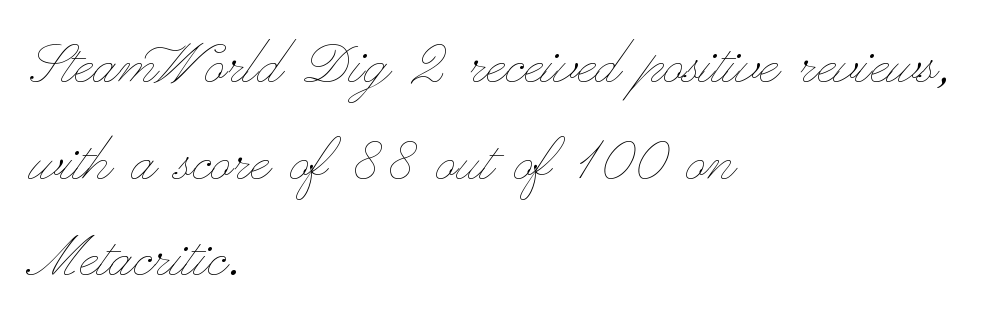
Q: Is the text bold? A: No.
Q: Is the text italic (slanted)? A: Yes.
Q: Is the text underlined? A: No.
Q: How is the paragraph aligned? A: Left-aligned.
Q: Is the spacing between letters normal or unusually wide? A: Normal.
Q: Is the spacing between lines tight, normal or loose? A: Normal.
Q: Width (condensed, normal, or wide)? A: Wide.
Q: Stroke contrast? A: Low.
Q: x-height? A: Small.
Q: Monospaced? A: No.
